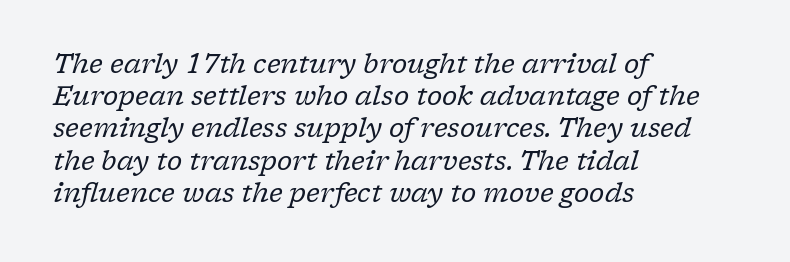
{"italic": "yes", "lean": "right", "slant_degrees": 17, "bold": "no", "underline": "no", "align": "left", "line_spacing_ratio": 1.24, "letter_spacing": "normal", "letter_spacing_em": 0.0, "glyph_px": 26}
